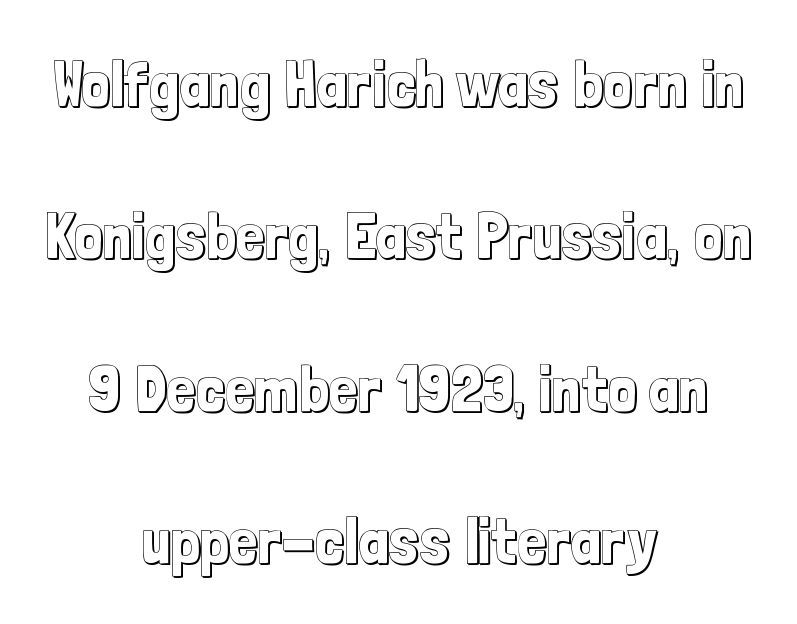
Q: Is the text italic (slanted)? A: No, it is upright.
Q: Is the text underlined? A: No.
Q: How is the paragraph aligned? A: Centered.
Q: Is the spacing between letters normal or unusually wide? A: Normal.
Q: Is the spacing between lines tight, normal or loose? A: Loose.
Q: Width (condensed, normal, or wide)? A: Condensed.
Q: x-height? A: Medium.
Q: Monospaced? A: No.
